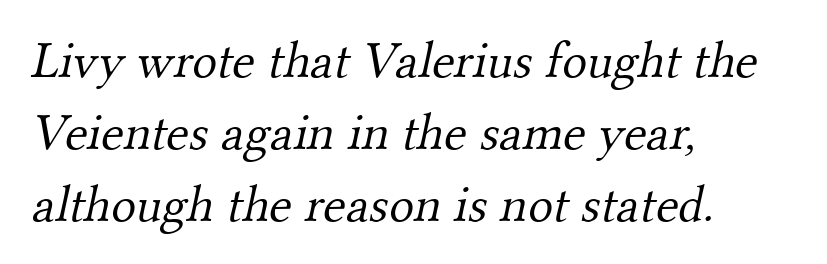
Look at the bottom of the vertical strokes: they flare into serifs here. Check under the words: just untouched page. Nobody touched the tracking dial on this one. The passage shown is typed in a proportional face where columns would drift. No extra ink here — the face is not bold. The leading is moderate, giving the passage an even texture.
